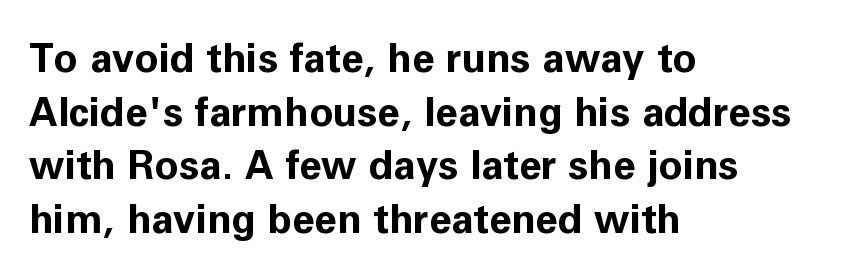
{"serif": "no", "italic": "no", "bold": "yes", "weight": "bold", "width": "normal", "stroke_contrast": "low", "x_height": "medium", "monospaced": "no", "underline": "no", "align": "left", "line_spacing": "normal", "line_spacing_ratio": 1.34, "letter_spacing": "normal", "letter_spacing_em": 0.0, "glyph_px": 40}
